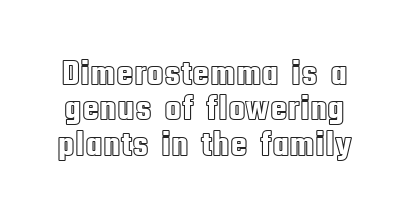
The image shows 36 px condensed type, upright; set tight line spacing (0.98x), normal letter spacing, not underlined; a large x-height.
